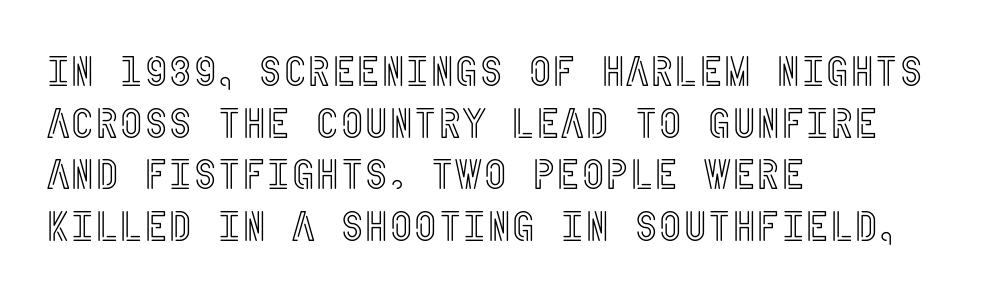
The image shows 42 px condensed type, upright; set left-aligned, line spacing 1.23x, normal letter spacing, not underlined; a large x-height.
